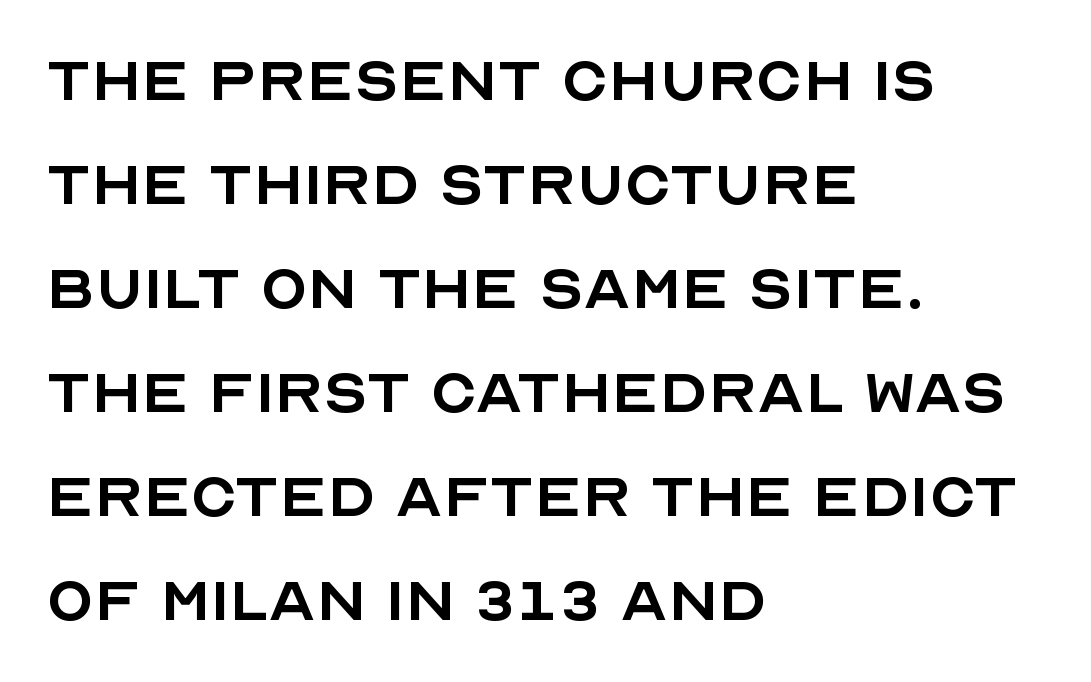
The image shows 77 px regular-weight sans-serif type, upright; set left-aligned, normal line spacing (1.35x), normal letter spacing, not underlined; a large x-height.
